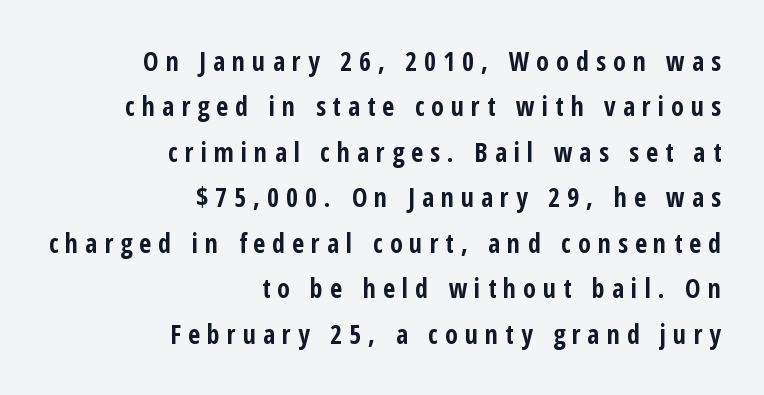
{"italic": "no", "bold": "yes", "underline": "no", "align": "right", "line_spacing_ratio": 1.75, "letter_spacing": "wide", "letter_spacing_em": 0.27, "glyph_px": 26}
